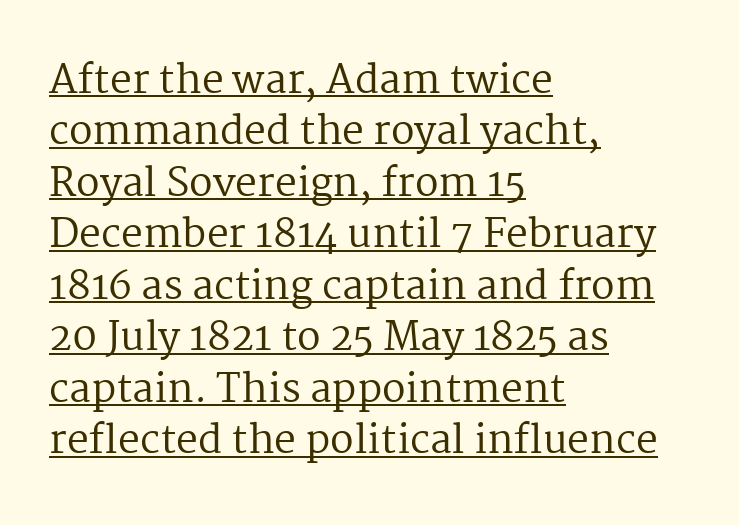
The image shows 39 px regular-weight serif type, upright; set left-aligned, normal line spacing (1.32x), normal letter spacing, underlined; medium stroke contrast and a medium x-height.
